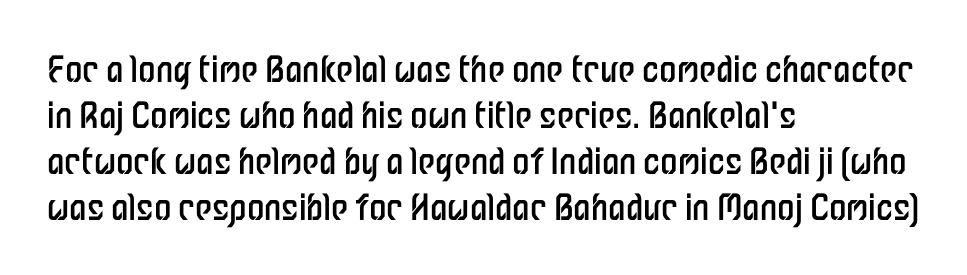
Q: Is the text bold? A: No.
Q: Is the text italic (slanted)? A: No, it is upright.
Q: Is the typeface a serif or a sans-serif typeface? A: Sans-serif.
Q: Is the text underlined? A: No.
Q: How is the paragraph aligned? A: Left-aligned.
Q: Is the spacing between letters normal or unusually wide? A: Normal.
Q: Is the spacing between lines tight, normal or loose? A: Normal.
Q: Width (condensed, normal, or wide)? A: Condensed.
Q: Stroke contrast? A: Low.
Q: x-height? A: Medium.
Q: Monospaced? A: No.
